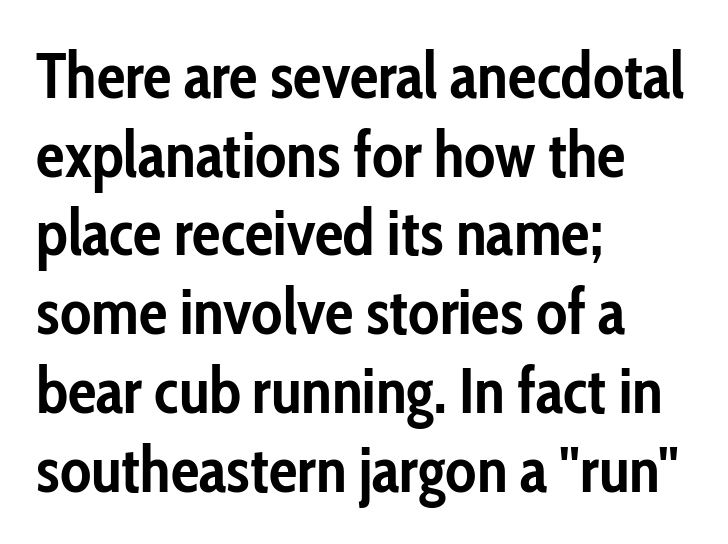
{"serif": "no", "italic": "no", "bold": "yes", "weight": "semibold", "width": "condensed", "stroke_contrast": "low", "x_height": "medium", "monospaced": "no", "underline": "no", "align": "left", "line_spacing_ratio": 1.23, "letter_spacing": "normal", "letter_spacing_em": 0.0, "glyph_px": 64}
